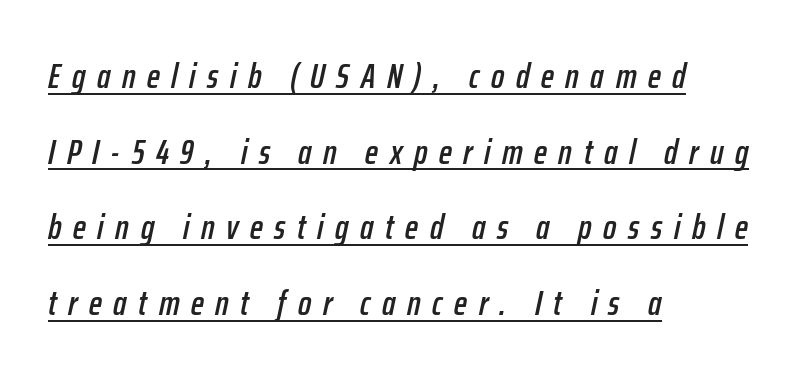
Q: Is the text italic (slanted)? A: Yes, it leans right by about 12 degrees.
Q: Is the text underlined? A: Yes.
Q: How is the paragraph aligned? A: Left-aligned.
Q: Is the spacing between letters normal or unusually wide? A: Unusually wide.
Q: Is the spacing between lines tight, normal or loose? A: Loose.
Q: Width (condensed, normal, or wide)? A: Condensed.
Q: Stroke contrast? A: Low.
Q: x-height? A: Medium.
Q: Monospaced? A: No.
